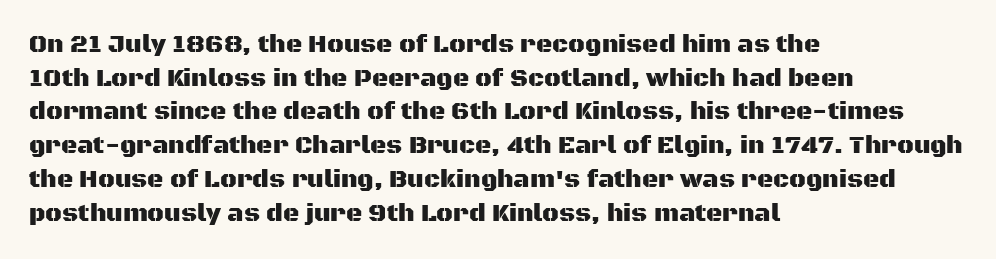
Caption: multi-line text, flush left, ragged right. The font's upright variant was chosen for this text. What stands out about the letter spacing? Nothing — it is the standard amount. Has an underline been added? It has not. This block has exactly the height ordinary leading produces.
